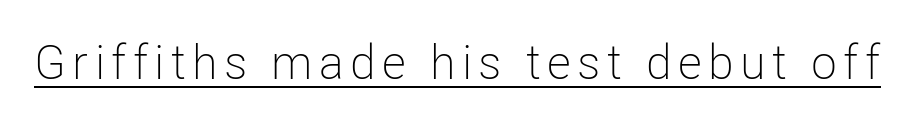
Q: Is the text bold? A: No.
Q: Is the text italic (slanted)? A: No, it is upright.
Q: Is the typeface a serif or a sans-serif typeface? A: Sans-serif.
Q: Is the text underlined? A: Yes.
Q: Width (condensed, normal, or wide)? A: Condensed.
Q: Stroke contrast? A: Low.
Q: x-height? A: Medium.
Q: Monospaced? A: No.
